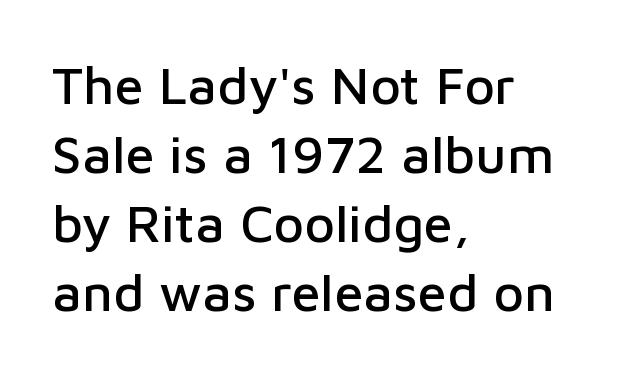
The image shows 53 px sans-serif type, upright; set left-aligned, normal line spacing (1.3x), normal letter spacing, not underlined; low stroke contrast and a medium x-height.
